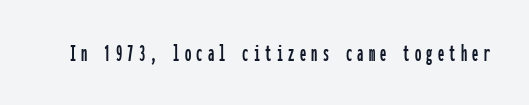
Every character sits straight up, as roman type does. In terms of letterspacing, this is a distinctly airy, spread setting. Rule under the text: the space is simply empty.
